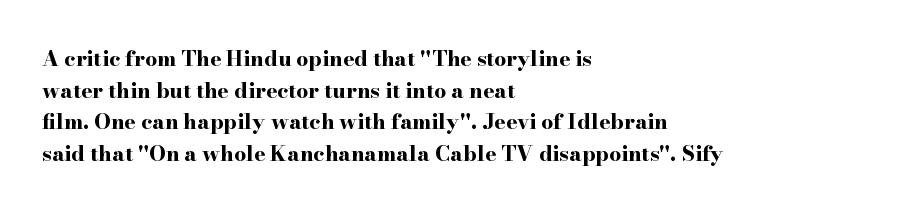
{"italic": "no", "bold": "yes", "underline": "no", "align": "left", "line_spacing": "normal", "line_spacing_ratio": 1.51, "letter_spacing": "normal", "letter_spacing_em": 0.0, "glyph_px": 21}
